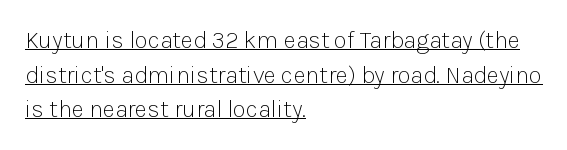
Q: Is the text bold? A: No.
Q: Is the text italic (slanted)? A: No, it is upright.
Q: Is the text underlined? A: Yes.
Q: How is the paragraph aligned? A: Left-aligned.
Q: Is the spacing between letters normal or unusually wide? A: Normal.
Q: Is the spacing between lines tight, normal or loose? A: Normal.
